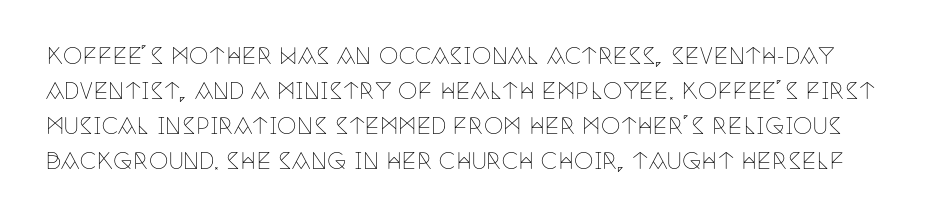
Q: Is the text bold? A: No.
Q: Is the text italic (slanted)? A: No, it is upright.
Q: Is the text underlined? A: No.
Q: Is the spacing between letters normal or unusually wide? A: Normal.
Q: Is the spacing between lines tight, normal or loose? A: Normal.
